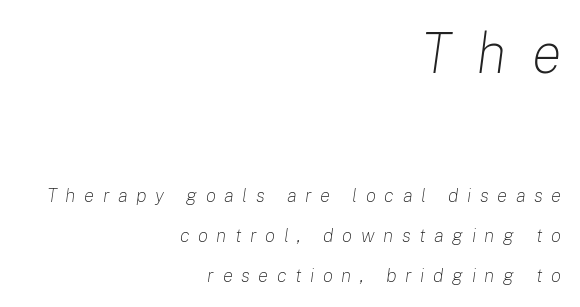
Q: Is the text bold? A: No.
Q: Is the text italic (slanted)? A: Yes, it leans right by about 8 degrees.
Q: Is the text underlined? A: No.
Q: How is the paragraph aligned? A: Right-aligned.
Q: Is the spacing between letters normal or unusually wide? A: Unusually wide.
Q: Is the spacing between lines tight, normal or loose? A: Loose.
Q: Which block of text is set in a larger size, the first (top) or the second (bottom)? A: The first (top) one.
Q: Width (condensed, normal, or wide)? A: Normal.
Q: Stroke contrast? A: Low.
Q: x-height? A: Medium.
Q: Monospaced? A: No.
